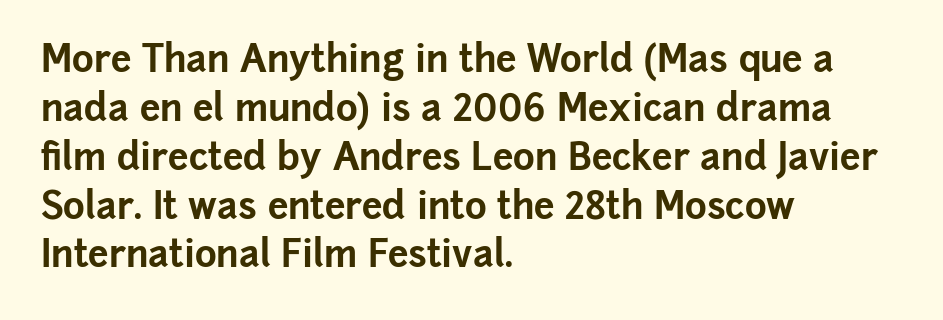
Q: Is the text bold? A: Yes.
Q: Is the text italic (slanted)? A: No, it is upright.
Q: Is the typeface a serif or a sans-serif typeface? A: Sans-serif.
Q: Is the text underlined? A: No.
Q: How is the paragraph aligned? A: Left-aligned.
Q: Is the spacing between letters normal or unusually wide? A: Normal.
Q: Is the spacing between lines tight, normal or loose? A: Normal.
Q: Width (condensed, normal, or wide)? A: Normal.
Q: Stroke contrast? A: Low.
Q: x-height? A: Medium.
Q: Monospaced? A: No.
